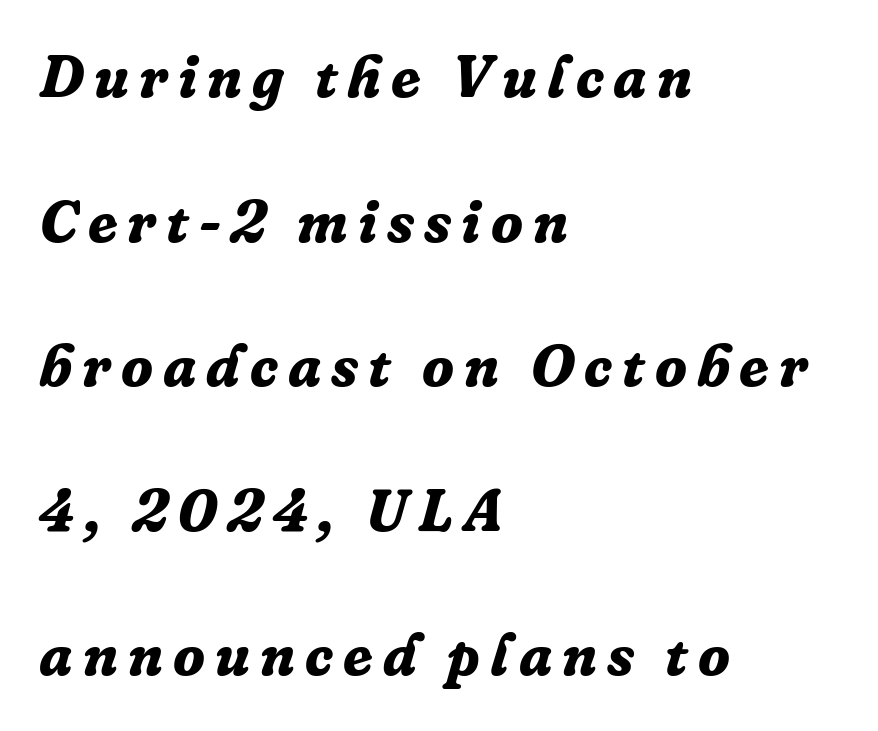
Q: Is the text bold? A: Yes.
Q: Is the text italic (slanted)? A: Yes, it leans right by about 16 degrees.
Q: Is the typeface a serif or a sans-serif typeface? A: Serif.
Q: Is the text underlined? A: No.
Q: How is the paragraph aligned? A: Left-aligned.
Q: Is the spacing between lines tight, normal or loose? A: Loose.
Q: Width (condensed, normal, or wide)? A: Normal.
Q: Stroke contrast? A: Low.
Q: x-height? A: Medium.
Q: Monospaced? A: No.
